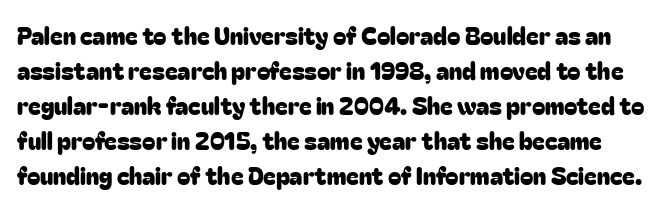
The leading is moderate, giving the passage an even texture. When letters stand straight like this, we call the style roman or upright. These lines keep a tight, regular rhythm from letter to letter. The space beneath each line is pristine and unruled.
